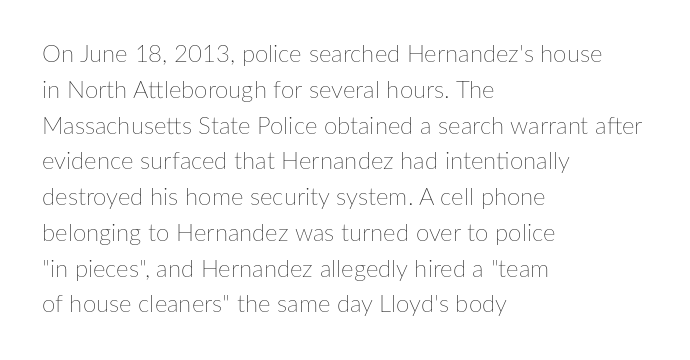
{"italic": "no", "bold": "no", "underline": "no", "align": "left", "line_spacing": "normal", "line_spacing_ratio": 1.49, "letter_spacing": "normal", "letter_spacing_em": 0.0, "glyph_px": 24}
